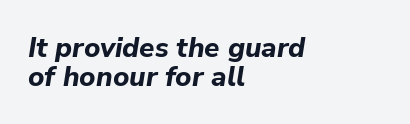
The image shows 28 px bold type, italic (leaning right); set left-aligned, tight line spacing (1.02x), normal letter spacing, not underlined; low stroke contrast and a medium x-height.
